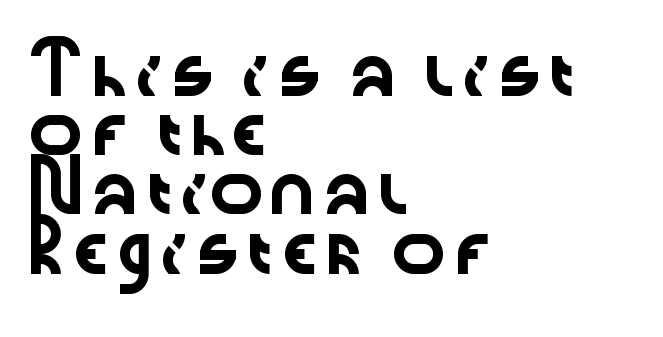
{"serif": "no", "italic": "no", "width": "wide", "stroke_contrast": "low", "x_height": "medium", "monospaced": "no", "underline": "no", "align": "left", "line_spacing": "normal", "line_spacing_ratio": 1.26, "letter_spacing": "normal", "letter_spacing_em": 0.0, "glyph_px": 47}
